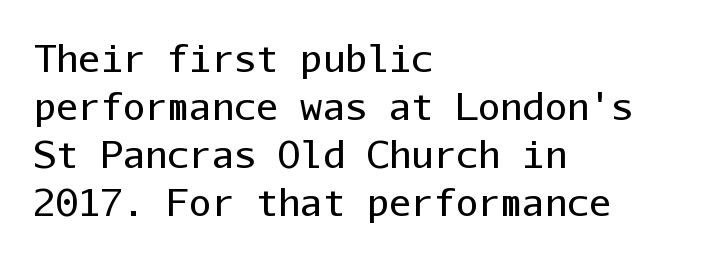
{"serif": "no", "italic": "no", "bold": "no", "weight": "regular", "width": "normal", "stroke_contrast": "low", "x_height": "medium", "monospaced": "yes", "underline": "no", "align": "left", "line_spacing": "normal", "line_spacing_ratio": 1.3, "letter_spacing": "normal", "letter_spacing_em": 0.0, "glyph_px": 37}
